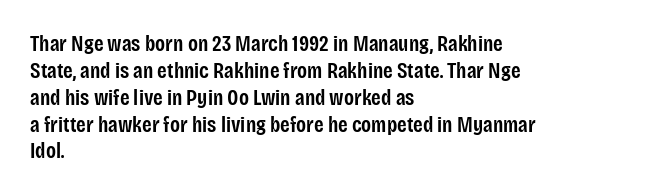
{"italic": "no", "bold": "semi", "underline": "no", "align": "left", "line_spacing_ratio": 1.22, "letter_spacing": "normal", "letter_spacing_em": 0.0, "glyph_px": 22}
